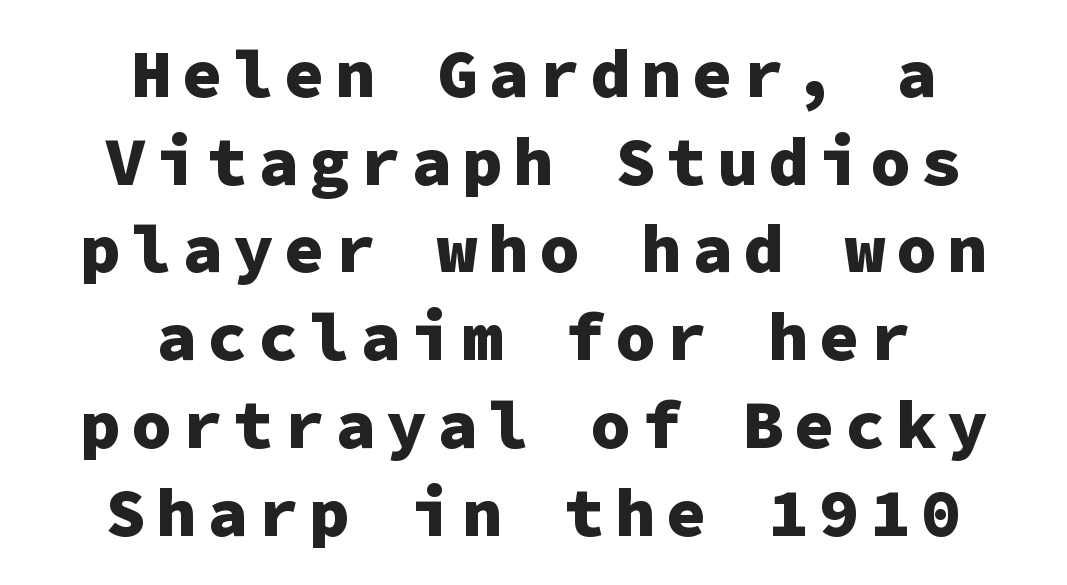
Q: Is the text bold? A: Yes.
Q: Is the text italic (slanted)? A: No, it is upright.
Q: Is the typeface a serif or a sans-serif typeface? A: Sans-serif.
Q: Is the text underlined? A: No.
Q: How is the paragraph aligned? A: Centered.
Q: Is the spacing between lines tight, normal or loose? A: Normal.
Q: Width (condensed, normal, or wide)? A: Normal.
Q: Stroke contrast? A: Low.
Q: x-height? A: Medium.
Q: Monospaced? A: Yes.
